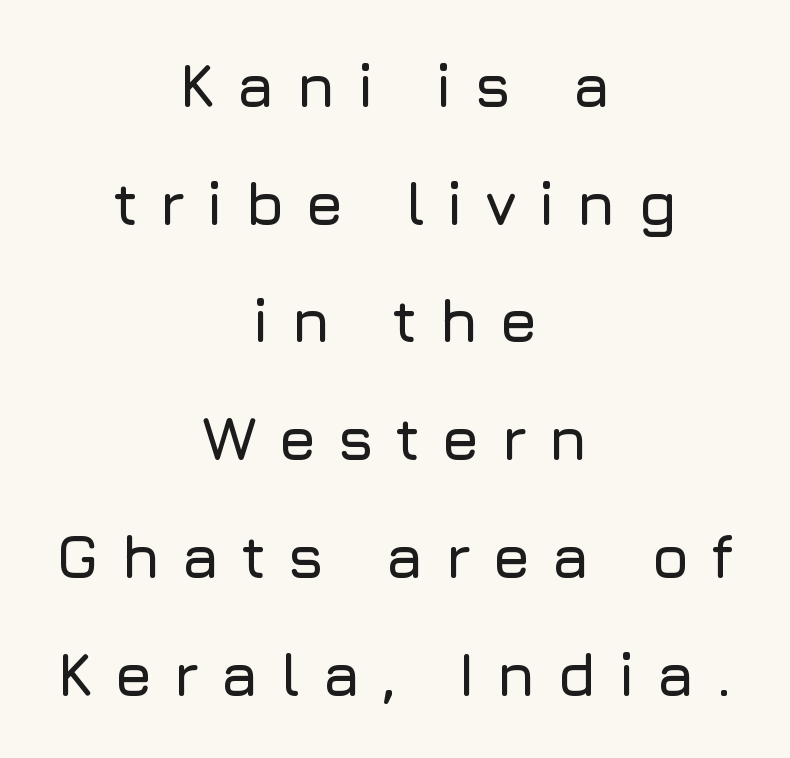
{"serif": "no", "italic": "no", "width": "normal", "stroke_contrast": "low", "x_height": "medium", "monospaced": "no", "underline": "no", "align": "center", "line_spacing": "loose", "line_spacing_ratio": 1.93, "letter_spacing": "wide", "letter_spacing_em": 0.34, "glyph_px": 61}
